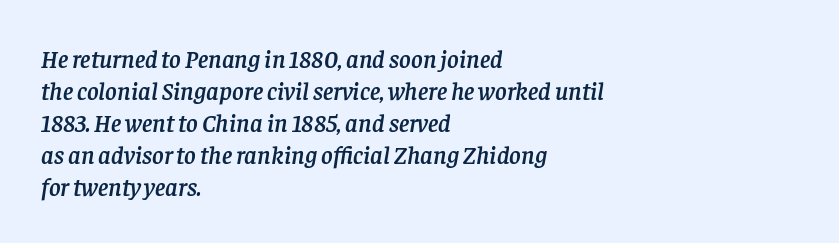
The image shows 25 px text type, italic (leaning right); set left-aligned, normal line spacing (1.28x), normal letter spacing, not underlined.
